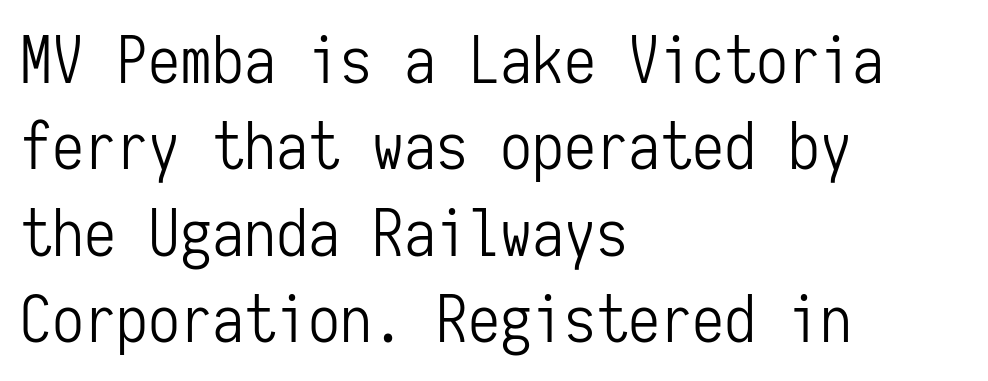
{"serif": "no", "italic": "no", "bold": "no", "weight": "light", "width": "condensed", "stroke_contrast": "low", "x_height": "medium", "monospaced": "yes", "underline": "no", "align": "left", "line_spacing": "normal", "line_spacing_ratio": 1.35, "letter_spacing": "normal", "letter_spacing_em": 0.0, "glyph_px": 64}
